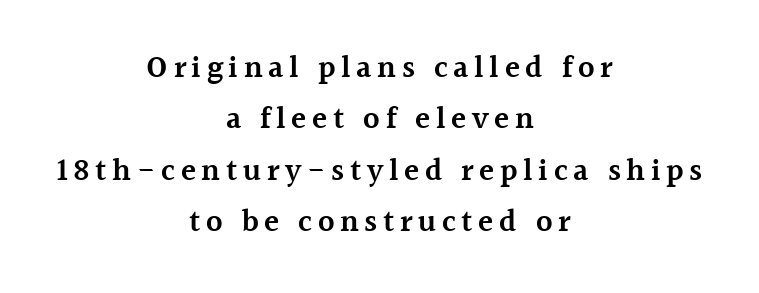
Q: Is the text bold? A: Semi-bold.
Q: Is the text italic (slanted)? A: No, it is upright.
Q: Is the typeface a serif or a sans-serif typeface? A: Serif.
Q: Is the text underlined? A: No.
Q: How is the paragraph aligned? A: Centered.
Q: Is the spacing between lines tight, normal or loose? A: Normal.
Q: Width (condensed, normal, or wide)? A: Normal.
Q: x-height? A: Medium.
Q: Monospaced? A: No.
